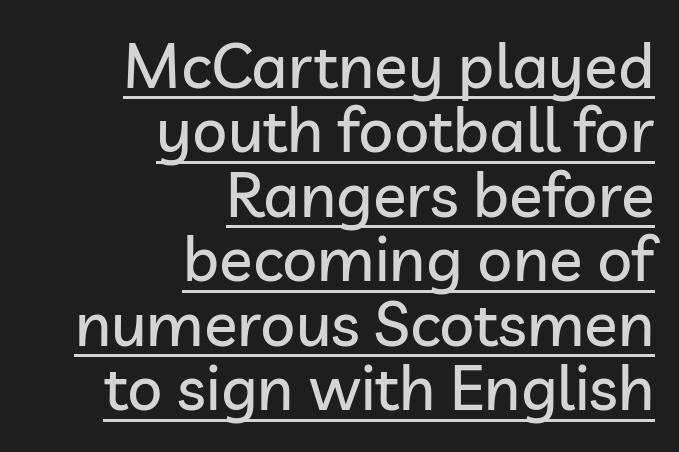
The image shows 62 px sans-serif type, upright; set right-aligned, tight line spacing (1.04x), normal letter spacing, underlined; low stroke contrast and a medium x-height.
